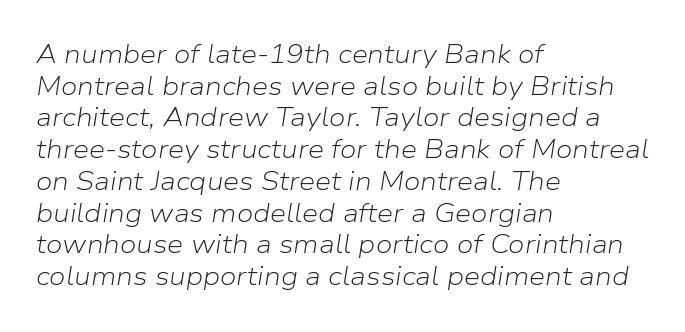
Q: Is the text bold? A: No.
Q: Is the text italic (slanted)? A: Yes, it leans right by about 9 degrees.
Q: Is the text underlined? A: No.
Q: How is the paragraph aligned? A: Left-aligned.
Q: Is the spacing between letters normal or unusually wide? A: Normal.
